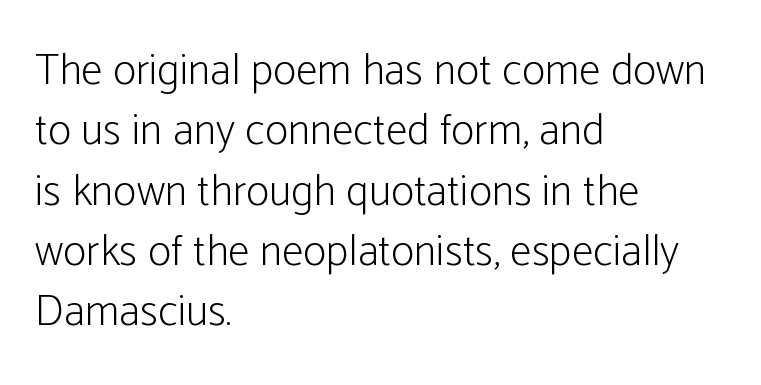
Q: Is the text bold? A: No.
Q: Is the text italic (slanted)? A: No, it is upright.
Q: Is the typeface a serif or a sans-serif typeface? A: Sans-serif.
Q: Is the text underlined? A: No.
Q: How is the paragraph aligned? A: Left-aligned.
Q: Is the spacing between letters normal or unusually wide? A: Normal.
Q: Is the spacing between lines tight, normal or loose? A: Normal.
Q: Width (condensed, normal, or wide)? A: Condensed.
Q: Stroke contrast? A: Low.
Q: x-height? A: Medium.
Q: Monospaced? A: No.
